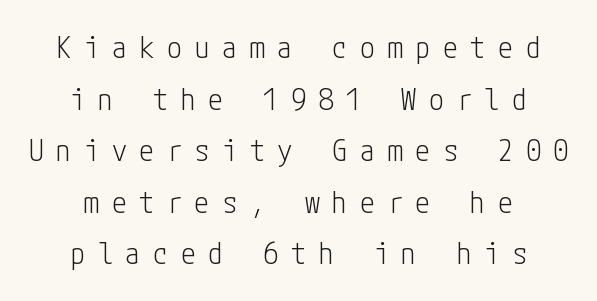
{"serif": "no", "italic": "no", "bold": "no", "weight": "light", "width": "condensed", "stroke_contrast": "low", "x_height": "medium", "underline": "no", "align": "center", "line_spacing_ratio": 1.72, "letter_spacing": "wide", "letter_spacing_em": 0.42, "glyph_px": 30}
